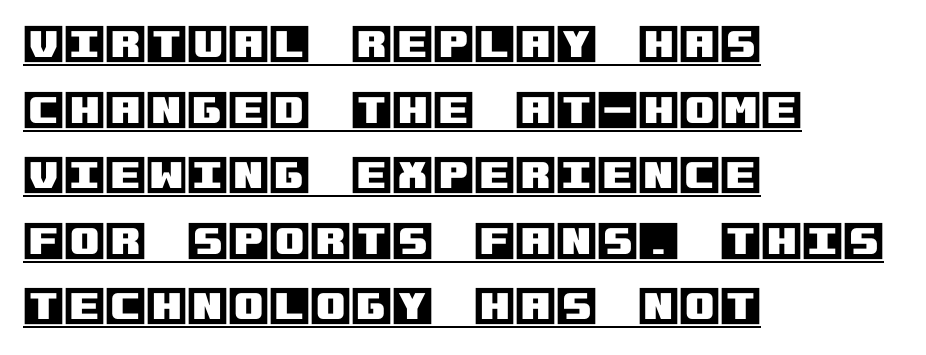
The image shows 42 px text type, upright; set left-aligned, normal line spacing (1.56x), normal letter spacing, underlined; a large x-height.
